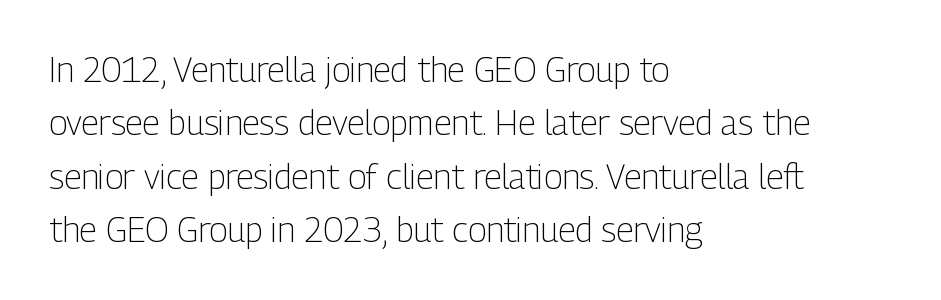
A typesetter would call this proportional, since set widths differ per character. Honestly, the letter spacing is just normal — you wouldn't notice it. Rendered with straight, roman letterforms. Glance below the letters and you will spot only blank space. Every row of glyphs begins at an identical x-position on the left. A sans-serif font was chosen for this passage.
